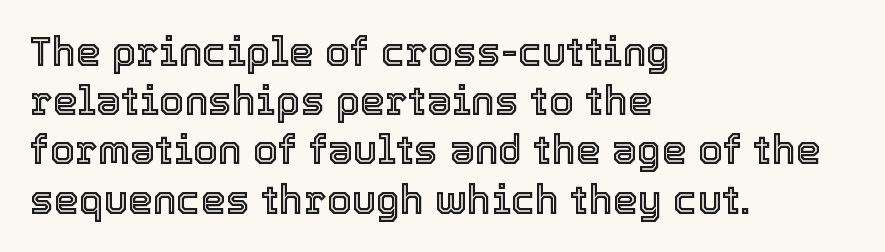
The image shows 40 px text type, upright; set left-aligned, line spacing 1.23x, normal letter spacing, not underlined; a medium x-height.
